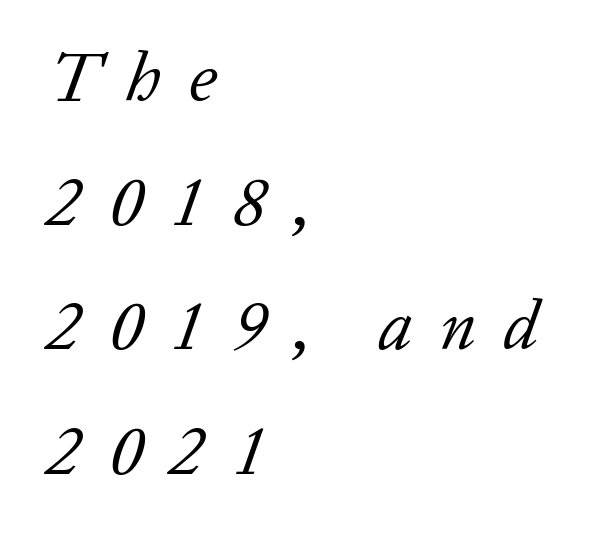
The image shows 69 px regular-weight serif type, italic (leaning right); set left-aligned, line spacing 1.8x, unusually wide letter spacing (+0.4 em), not underlined; low stroke contrast and a medium x-height.
